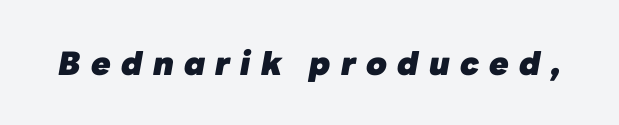
Q: Is the text bold? A: Yes.
Q: Is the text italic (slanted)? A: Yes, it leans right by about 10 degrees.
Q: Is the text underlined? A: No.
Q: Is the spacing between letters normal or unusually wide? A: Unusually wide.
Q: Width (condensed, normal, or wide)? A: Normal.
Q: Stroke contrast? A: Low.
Q: x-height? A: Medium.
Q: Monospaced? A: No.
